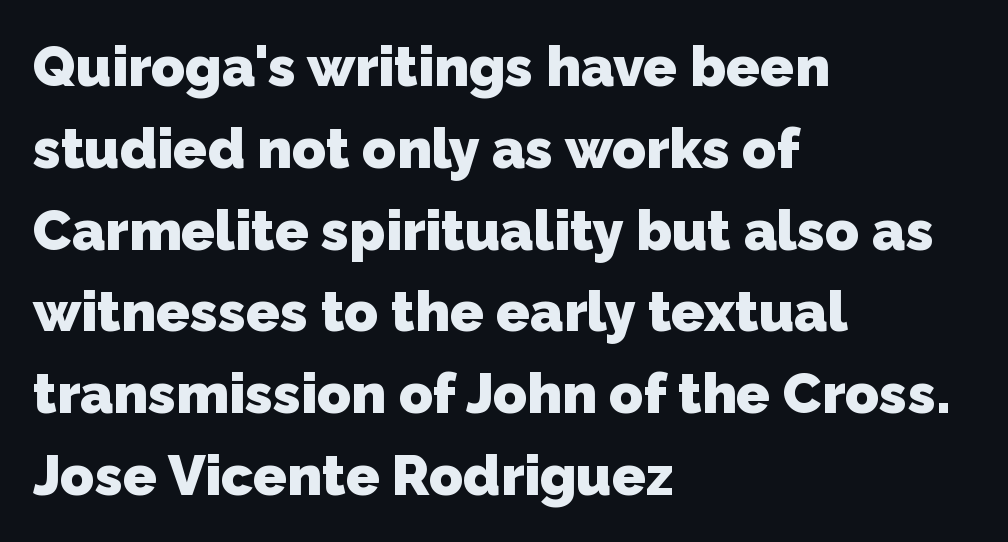
{"serif": "no", "bold": "yes", "weight": "heavy", "width": "normal", "stroke_contrast": "low", "x_height": "medium", "monospaced": "no", "underline": "no", "align": "left", "line_spacing": "normal", "line_spacing_ratio": 1.46, "letter_spacing": "normal", "letter_spacing_em": 0.0, "glyph_px": 56}
